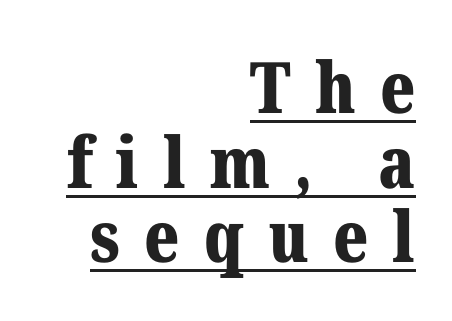
The glyphs have the mass of a bold cut. A typesetter would label this face a serif. This sample has the flowing, uneven cadence of proportional lettering. Line ends are locked; line starts wander.
